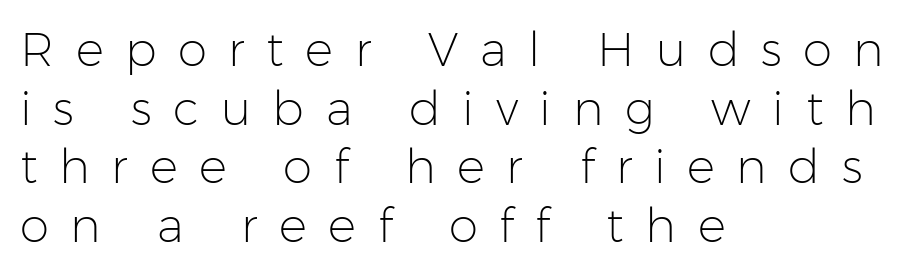
The image shows 47 px light sans-serif type, upright; set left-aligned, normal line spacing (1.25x), unusually wide letter spacing (+0.46 em), not underlined; low stroke contrast and a medium x-height.
